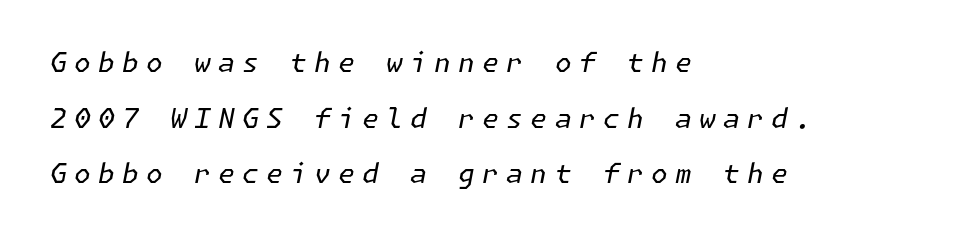
The image shows 27 px text type, italic (leaning right); set left-aligned, loose line spacing (2.06x), unusually wide letter spacing (+0.27 em), not underlined.
